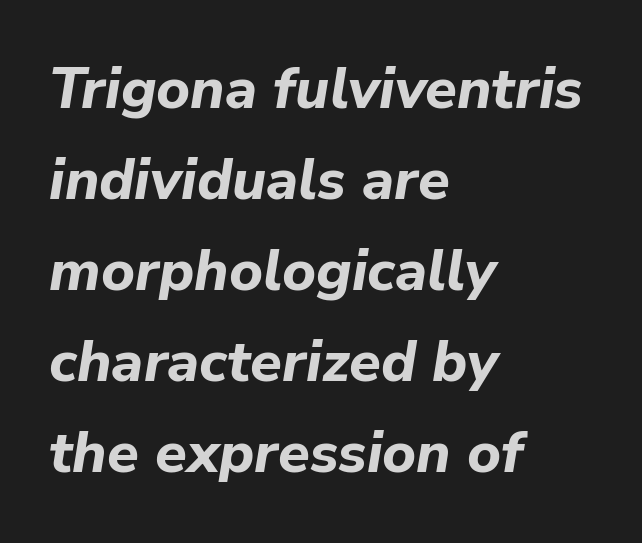
Every row of glyphs begins at an identical x-position on the left. The passage shown leans; its letterforms are oblique. The block of text has a typical density, with ordinary space between rows. The face used here is proportionally spaced, like ordinary book or web type. The glyphs have the mass of a bold cut.
